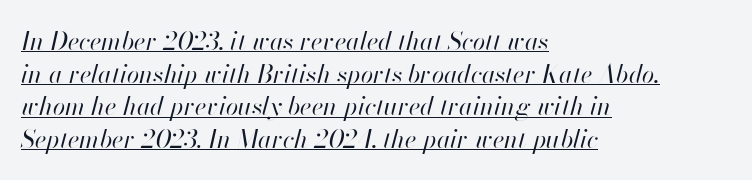
The typesetting does not lean heavy: it is not bold. The glyphs look as if they've been sheared to an angle. The lines are quadded left. The passage shown stacks its lines at a standard gap.
